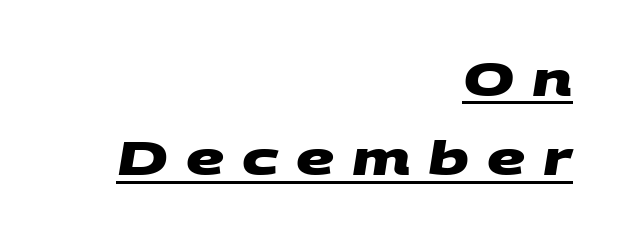
{"serif": "no", "bold": "yes", "weight": "heavy", "width": "wide", "stroke_contrast": "medium", "x_height": "large", "monospaced": "no", "underline": "yes", "align": "right", "line_spacing": "normal", "line_spacing_ratio": 1.69, "letter_spacing": "wide", "letter_spacing_em": 0.38, "glyph_px": 47}
